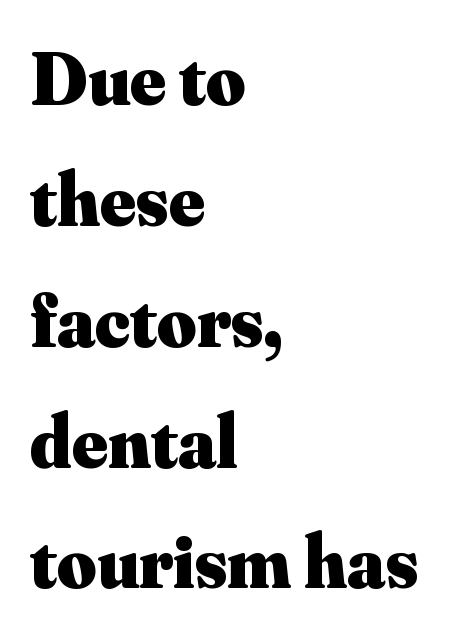
Chunky letters — that's bold for sure. The space directly below the letters is spotless. Regarding serifs, this sample has them. Vertically, the passage feels balanced, rows spaced as you'd expect. The letters advance in unequal steps, a hallmark of proportional type. No italicization has been applied; the sample stays upright.
